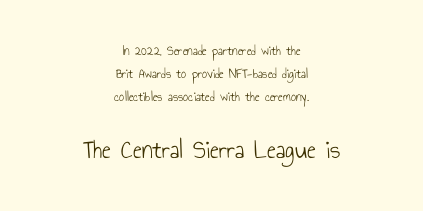
Q: Is the text bold? A: No.
Q: Is the text italic (slanted)? A: No, it is upright.
Q: Is the text underlined? A: No.
Q: How is the paragraph aligned? A: Centered.
Q: Is the spacing between letters normal or unusually wide? A: Normal.
Q: Is the spacing between lines tight, normal or loose? A: Normal.
Q: Which block of text is set in a larger size, the first (top) or the second (bottom)? A: The second (bottom) one.
